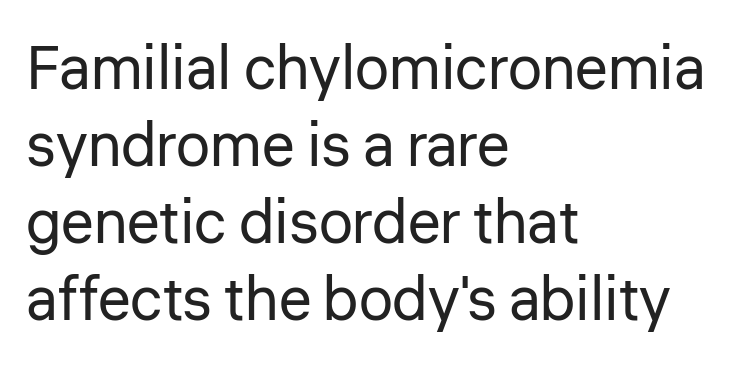
Q: Is the text bold? A: No.
Q: Is the text italic (slanted)? A: No, it is upright.
Q: Is the typeface a serif or a sans-serif typeface? A: Sans-serif.
Q: Is the text underlined? A: No.
Q: How is the paragraph aligned? A: Left-aligned.
Q: Is the spacing between letters normal or unusually wide? A: Normal.
Q: Is the spacing between lines tight, normal or loose? A: Normal.
Q: Width (condensed, normal, or wide)? A: Normal.
Q: Stroke contrast? A: Low.
Q: x-height? A: Medium.
Q: Monospaced? A: No.
